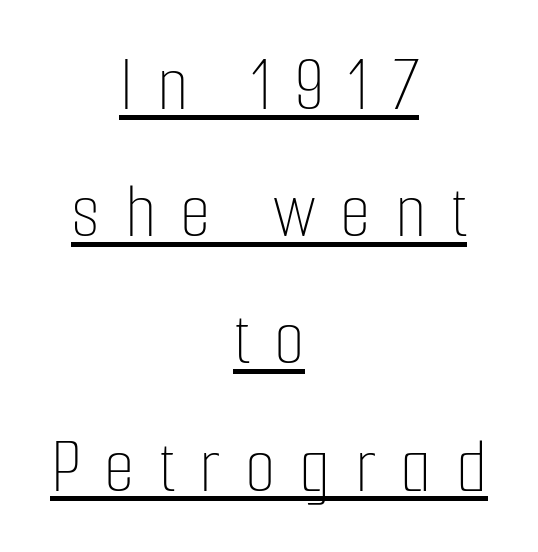
You could only call the tracking loose — the letters float apart. Neither beginnings nor endings align; midpoints do. The font's upright variant was chosen for this text. Honestly, the underline is the first thing you notice here. Rows of type keep a routine distance in the vertical direction. Unbolded letterforms with no extra heft.
